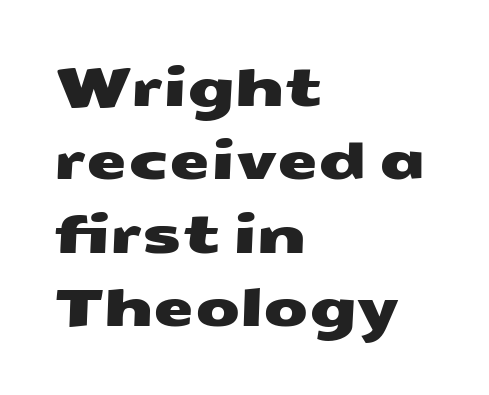
Q: Is the typeface a serif or a sans-serif typeface? A: Sans-serif.
Q: Is the text underlined? A: No.
Q: How is the paragraph aligned? A: Left-aligned.
Q: Is the spacing between letters normal or unusually wide? A: Normal.
Q: Is the spacing between lines tight, normal or loose? A: Normal.
Q: Width (condensed, normal, or wide)? A: Wide.
Q: Stroke contrast? A: Medium.
Q: x-height? A: Medium.
Q: Monospaced? A: No.
